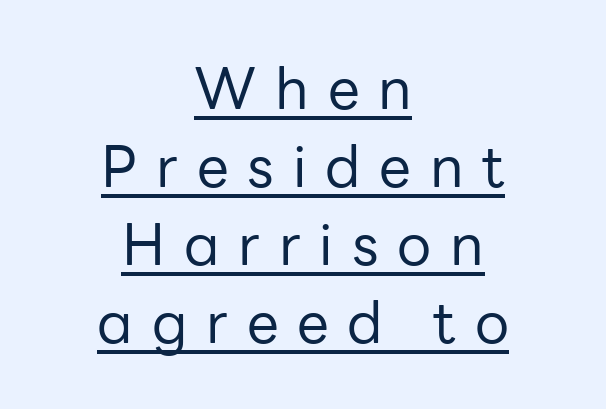
The image shows 57 px regular-weight sans-serif type, upright; set centered, normal line spacing (1.37x), unusually wide letter spacing (+0.33 em), underlined; low stroke contrast and a medium x-height.
